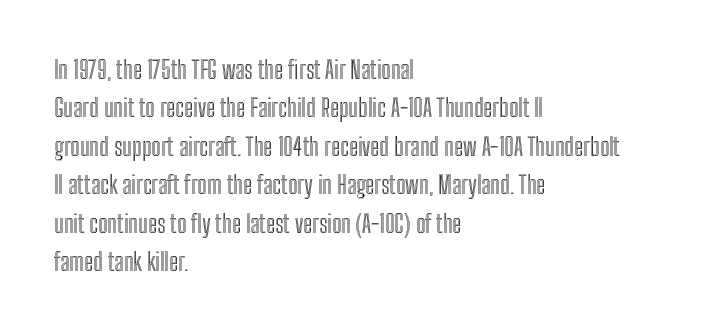
The image shows 25 px text type, upright; set left-aligned, normal line spacing (1.54x), normal letter spacing, not underlined.
